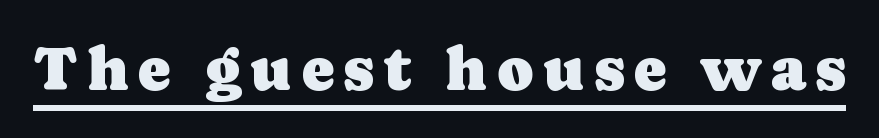
{"serif": "yes", "italic": "no", "width": "normal", "stroke_contrast": "low", "x_height": "medium", "monospaced": "no", "underline": "yes", "glyph_px": 62}
